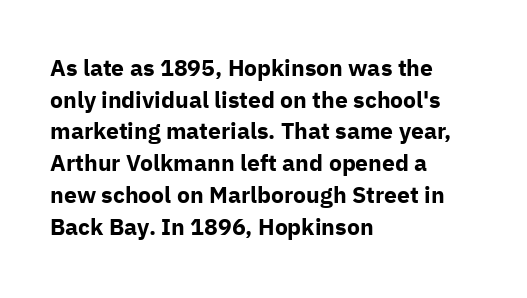
The image shows 23 px bold type, upright; set left-aligned, normal line spacing (1.38x), normal letter spacing, not underlined.
